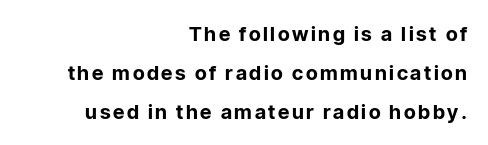
{"italic": "no", "bold": "yes", "underline": "no", "align": "right", "line_spacing": "loose", "line_spacing_ratio": 1.95, "glyph_px": 20}
